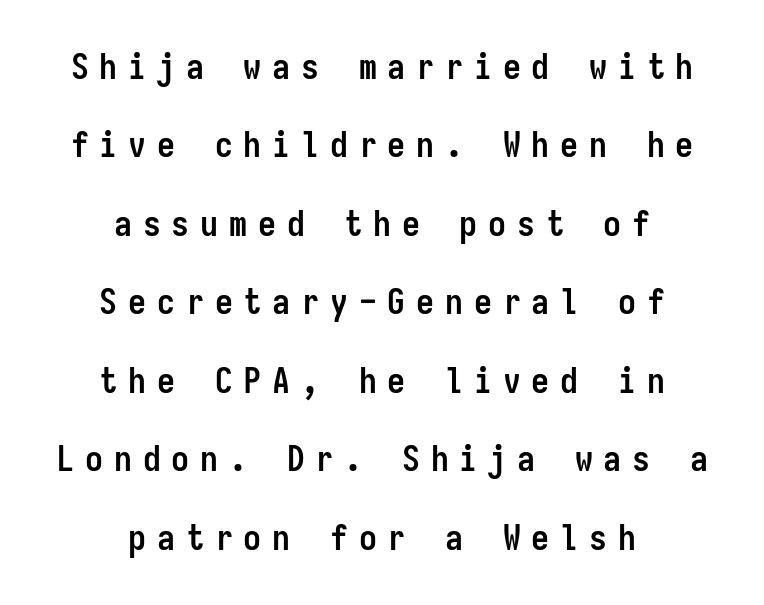
{"serif": "no", "italic": "no", "bold": "yes", "weight": "semibold", "width": "condensed", "stroke_contrast": "low", "x_height": "medium", "monospaced": "yes", "underline": "no", "align": "center", "line_spacing": "loose", "line_spacing_ratio": 2.18, "letter_spacing": "wide", "letter_spacing_em": 0.3, "glyph_px": 36}
